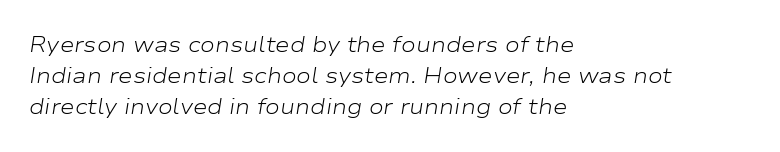
{"italic": "yes", "lean": "right", "slant_degrees": 9, "bold": "no", "underline": "no", "align": "left", "line_spacing": "normal", "line_spacing_ratio": 1.42, "letter_spacing": "normal", "letter_spacing_em": 0.0, "glyph_px": 22}
